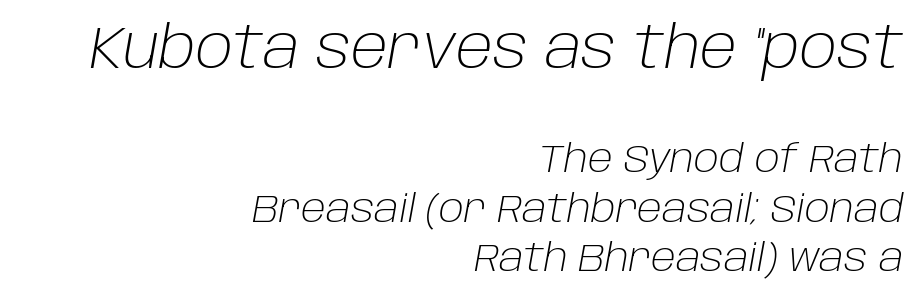
The image shows 58 px light type, italic (leaning right); set right-aligned, normal line spacing (1.27x), normal letter spacing, not underlined; the first (top) block is 1.49x larger; low stroke contrast and a large x-height.
